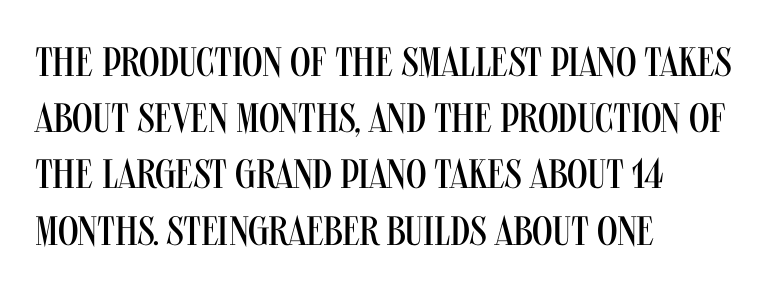
The image shows 41 px regular-weight, condensed sans-serif type, upright; set left-aligned, normal line spacing (1.37x), normal letter spacing, not underlined; medium stroke contrast and a large x-height.
